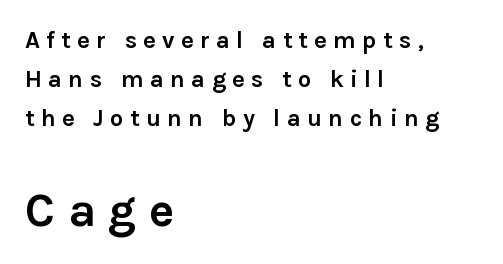
The image shows 48 px semibold sans-serif type, upright; set left-aligned, normal line spacing (1.63x), unusually wide letter spacing (+0.26 em), not underlined; the second (bottom) block is 2.0x larger; low stroke contrast and a medium x-height.
